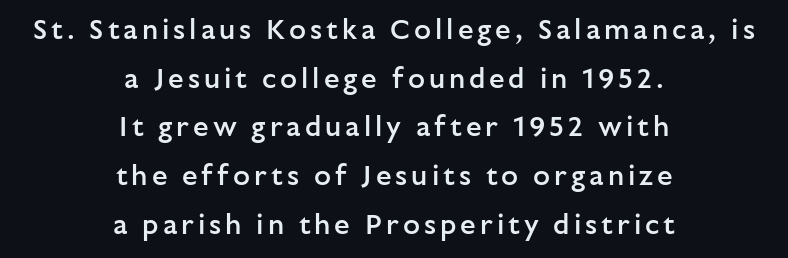
The image shows 28 px semibold sans-serif type, upright; set centered, line spacing 1.74x, not underlined; low stroke contrast and a medium x-height.
